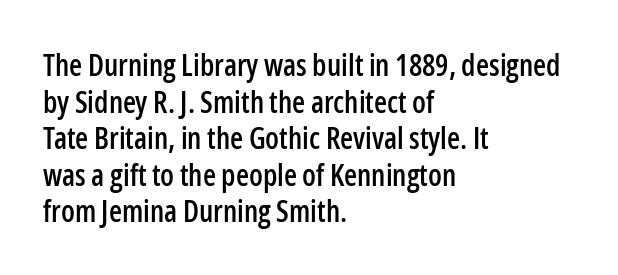
Is there any slant? The stems are plumb. Does extra space separate the letters? No, they use regular spacing. Type without underlining. Left-aligned paragraph, ragged on the right. No feet cap the strokes, marking this as sans-serif type.
